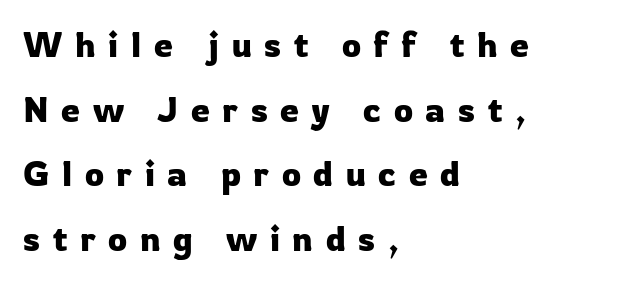
{"serif": "no", "italic": "no", "width": "normal", "stroke_contrast": "low", "x_height": "medium", "monospaced": "no", "underline": "no", "align": "left", "line_spacing": "loose", "line_spacing_ratio": 1.9, "letter_spacing": "wide", "letter_spacing_em": 0.37, "glyph_px": 34}
